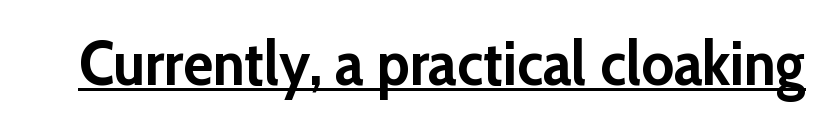
Note the varied advance widths — an 'i' is clearly narrower than an 'm'. Italic? Not at all — the glyphs are vertical. Type style note: lacks serifs. Summary of weight: heavy, a full bold.
